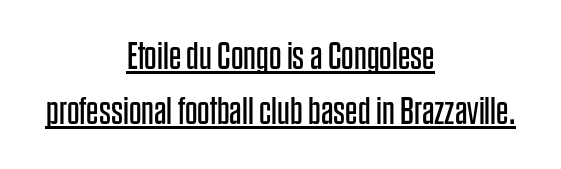
Neither beginnings nor endings align; midpoints do. Is this a fixed-width face? No — the glyphs have proportional, varying widths. Stroke mass is kept to a normal reading level or below. These lines were composed using upright roman letters.
